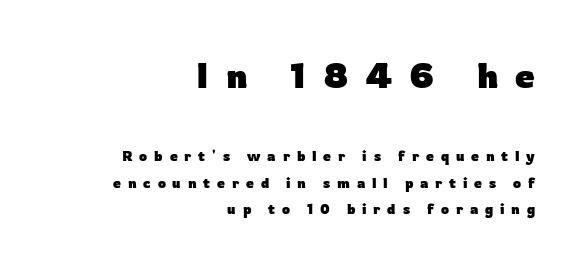
Q: Is the text bold? A: Yes.
Q: Is the text italic (slanted)? A: No, it is upright.
Q: Is the typeface a serif or a sans-serif typeface? A: Sans-serif.
Q: Is the text underlined? A: No.
Q: How is the paragraph aligned? A: Right-aligned.
Q: Is the spacing between letters normal or unusually wide? A: Unusually wide.
Q: Which block of text is set in a larger size, the first (top) or the second (bottom)? A: The first (top) one.
Q: Width (condensed, normal, or wide)? A: Normal.
Q: Stroke contrast? A: Low.
Q: x-height? A: Medium.
Q: Monospaced? A: No.
